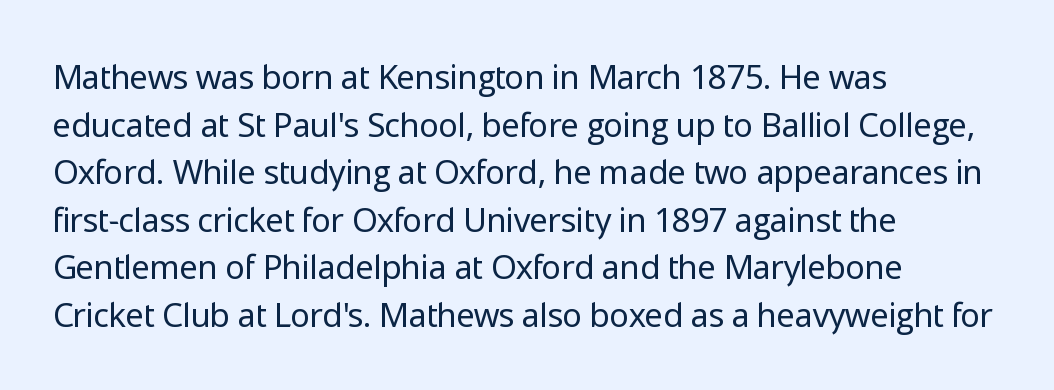
Q: Is the text bold? A: No.
Q: Is the text italic (slanted)? A: No, it is upright.
Q: Is the typeface a serif or a sans-serif typeface? A: Sans-serif.
Q: Is the text underlined? A: No.
Q: How is the paragraph aligned? A: Left-aligned.
Q: Is the spacing between letters normal or unusually wide? A: Normal.
Q: Is the spacing between lines tight, normal or loose? A: Normal.
Q: Width (condensed, normal, or wide)? A: Normal.
Q: Stroke contrast? A: Low.
Q: x-height? A: Medium.
Q: Monospaced? A: No.
